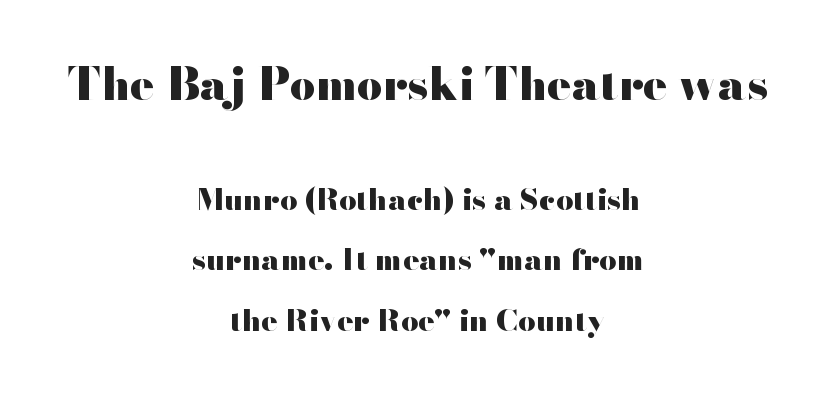
{"serif": "no", "italic": "no", "bold": "yes", "weight": "heavy", "width": "wide", "stroke_contrast": "high", "x_height": "small", "monospaced": "no", "underline": "no", "align": "center", "line_spacing": "loose", "line_spacing_ratio": 2.02, "letter_spacing": "normal", "letter_spacing_em": 0.0, "larger_block": "first", "size_ratio": 1.5, "glyph_px": 45}
